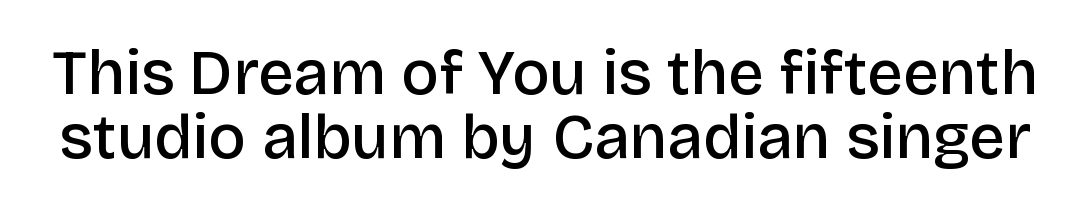
Unlike italic type, these characters show no tilt at all. How are the letters spaced? Ordinarily, with no added tracking. Rule under the text: the space is simply empty. Does the type have serifs? No, each stem ends abruptly. Set as a demibold, roughly 600 on the weight scale.
